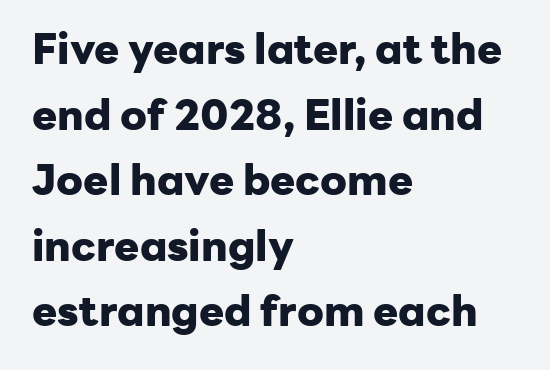
Q: Is the text bold? A: Yes.
Q: Is the text italic (slanted)? A: No, it is upright.
Q: Is the typeface a serif or a sans-serif typeface? A: Sans-serif.
Q: Is the text underlined? A: No.
Q: How is the paragraph aligned? A: Left-aligned.
Q: Is the spacing between letters normal or unusually wide? A: Normal.
Q: Is the spacing between lines tight, normal or loose? A: Normal.
Q: Width (condensed, normal, or wide)? A: Normal.
Q: Stroke contrast? A: Low.
Q: x-height? A: Medium.
Q: Monospaced? A: No.
